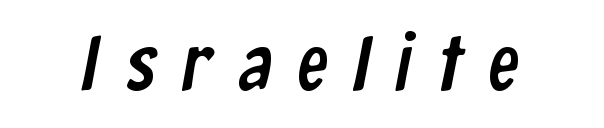
{"serif": "no", "width": "condensed", "stroke_contrast": "low", "x_height": "medium", "monospaced": "no", "underline": "no", "letter_spacing": "wide", "letter_spacing_em": 0.34, "glyph_px": 78}
